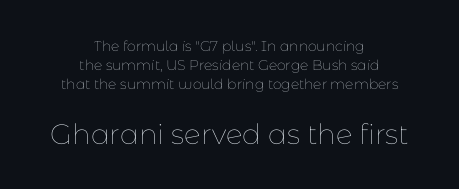
The image shows 28 px thin type, upright; set centered, normal line spacing (1.34x), normal letter spacing, not underlined; the second (bottom) block is 2.0x larger; low stroke contrast and a medium x-height.
